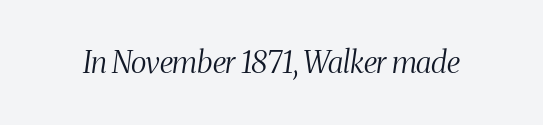
These glyphs show unthickened strokes, regular width or finer. The foot of each line stays bare and open. A typesetter would call this proportional, since set widths differ per character. Short note: letters normally spaced. This sample uses an oblique cut, with every glyph tilted off the vertical. A serif font was chosen for this passage.
